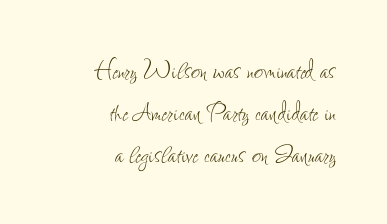
Q: Is the text bold? A: No.
Q: Is the text italic (slanted)? A: Yes.
Q: Is the text underlined? A: No.
Q: How is the paragraph aligned? A: Right-aligned.
Q: Is the spacing between letters normal or unusually wide? A: Normal.
Q: Is the spacing between lines tight, normal or loose? A: Normal.
Q: Width (condensed, normal, or wide)? A: Condensed.
Q: Stroke contrast? A: Low.
Q: x-height? A: Small.
Q: Monospaced? A: No.
